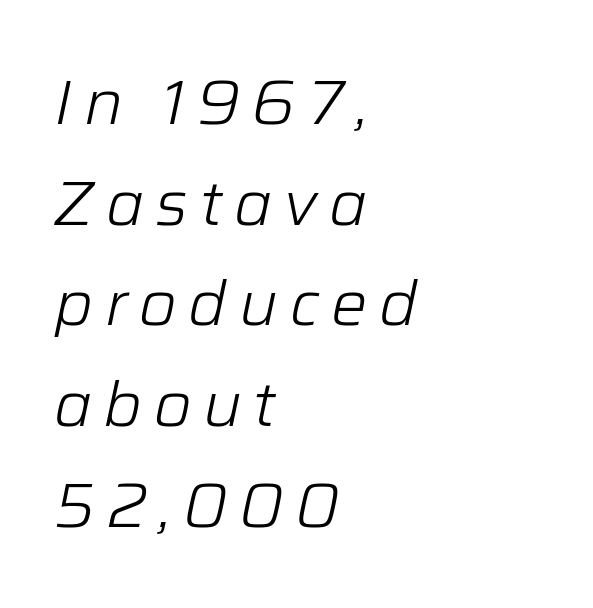
The image shows 61 px light type, italic (leaning right); set left-aligned, normal line spacing (1.65x), not underlined; low stroke contrast and a medium x-height.
